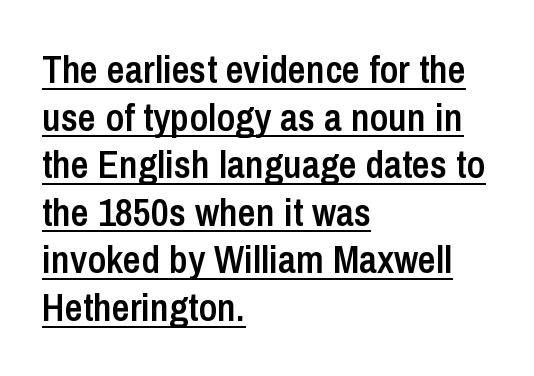
The image shows 39 px semibold, condensed sans-serif type, upright; set left-aligned, line spacing 1.22x, normal letter spacing, underlined; low stroke contrast and a medium x-height.
